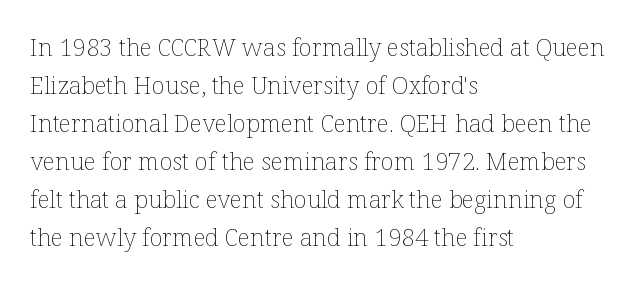
Q: Is the text bold? A: No.
Q: Is the text italic (slanted)? A: No, it is upright.
Q: Is the text underlined? A: No.
Q: How is the paragraph aligned? A: Left-aligned.
Q: Is the spacing between letters normal or unusually wide? A: Normal.
Q: Is the spacing between lines tight, normal or loose? A: Normal.
